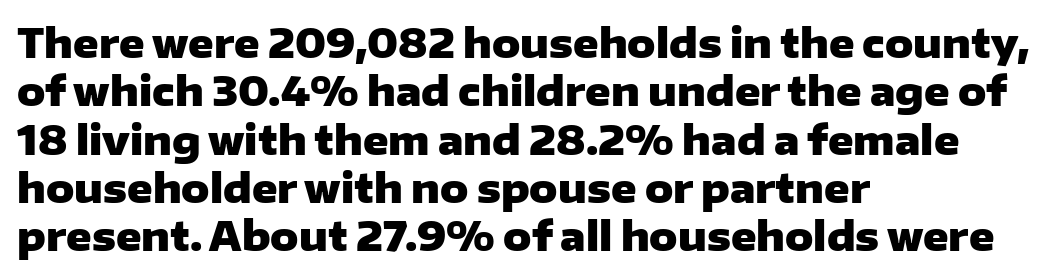
{"serif": "no", "italic": "no", "bold": "yes", "weight": "heavy", "width": "wide", "stroke_contrast": "low", "x_height": "medium", "monospaced": "no", "underline": "no", "align": "left", "line_spacing_ratio": 1.24, "letter_spacing": "normal", "letter_spacing_em": 0.0, "glyph_px": 39}
